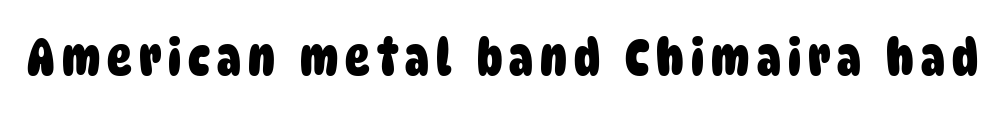
{"serif": "no", "bold": "yes", "weight": "heavy", "width": "condensed", "stroke_contrast": "low", "x_height": "large", "monospaced": "no", "underline": "no", "glyph_px": 51}
